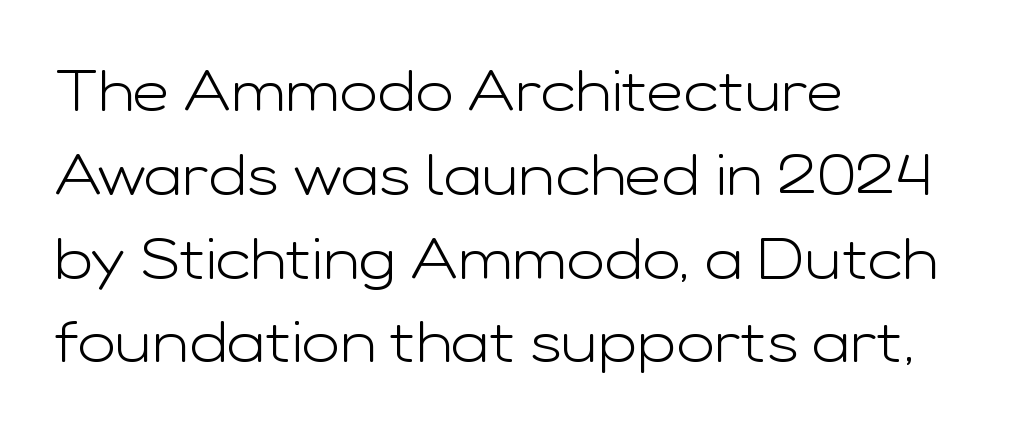
Q: Is the text bold? A: No.
Q: Is the text italic (slanted)? A: No, it is upright.
Q: Is the typeface a serif or a sans-serif typeface? A: Sans-serif.
Q: Is the text underlined? A: No.
Q: How is the paragraph aligned? A: Left-aligned.
Q: Is the spacing between letters normal or unusually wide? A: Normal.
Q: Is the spacing between lines tight, normal or loose? A: Normal.
Q: Width (condensed, normal, or wide)? A: Wide.
Q: Stroke contrast? A: Low.
Q: x-height? A: Medium.
Q: Monospaced? A: No.
